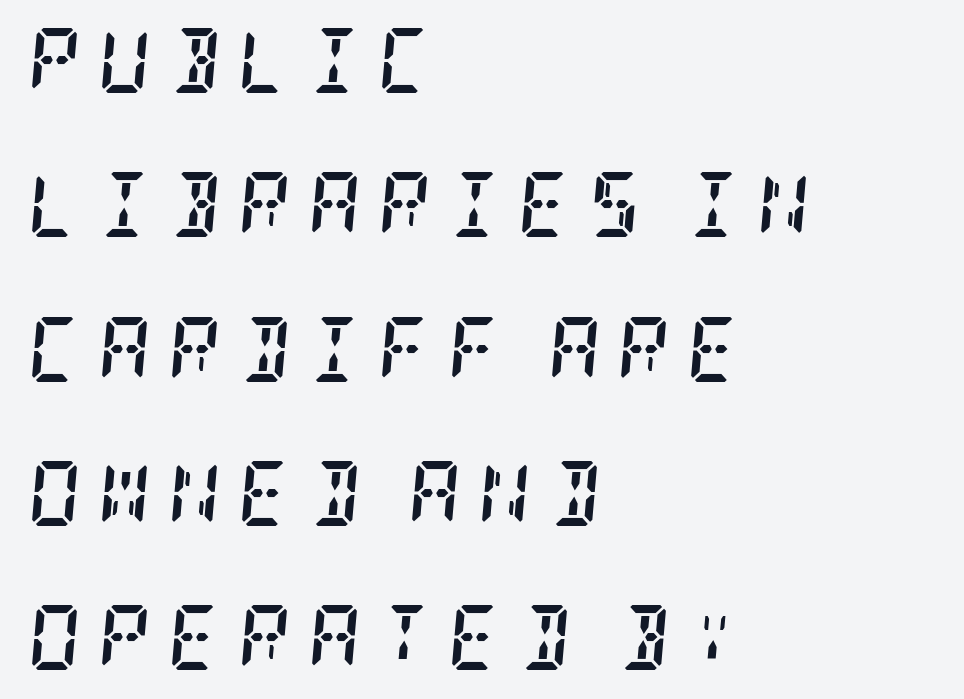
The image shows 65 px semibold, condensed serif type, italic (leaning right); set left-aligned, loose line spacing (2.22x), unusually wide letter spacing (+0.26 em), not underlined; low stroke contrast and a large x-height.
